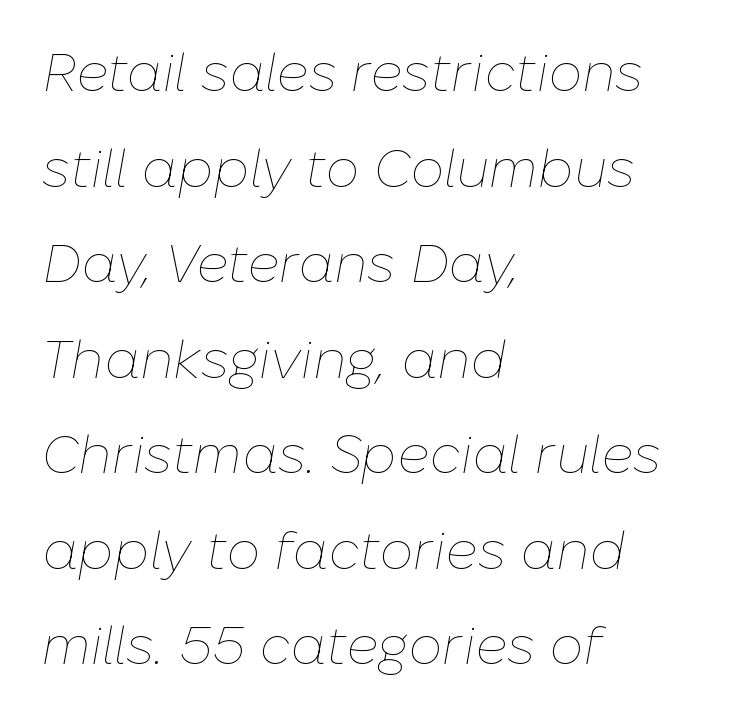
Q: Is the text bold? A: No.
Q: Is the text italic (slanted)? A: Yes, it leans right by about 10 degrees.
Q: Is the text underlined? A: No.
Q: How is the paragraph aligned? A: Left-aligned.
Q: Is the spacing between letters normal or unusually wide? A: Normal.
Q: Width (condensed, normal, or wide)? A: Normal.
Q: Stroke contrast? A: Low.
Q: x-height? A: Medium.
Q: Monospaced? A: No.
